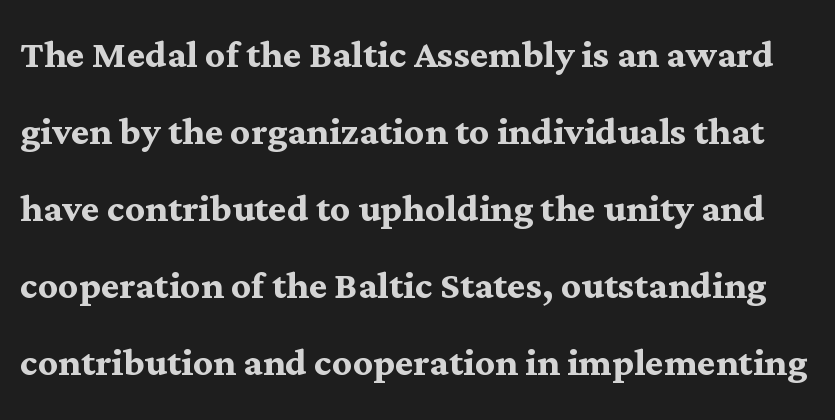
{"serif": "yes", "italic": "no", "bold": "yes", "weight": "semibold", "width": "normal", "stroke_contrast": "medium", "x_height": "medium", "monospaced": "no", "underline": "no", "line_spacing": "normal", "line_spacing_ratio": 1.57, "letter_spacing": "normal", "letter_spacing_em": 0.0, "glyph_px": 49}
